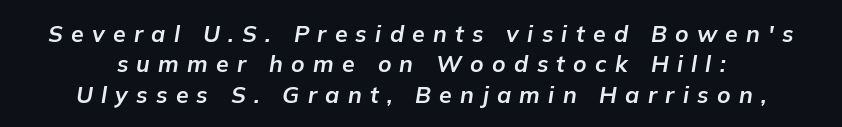
These lines have a slow, spaced-out rhythm from letter to letter. Bold? Absolutely — the strokes are thick and heavy. The rows are spaced the way most documents space them. Descenders hang freely into open space. Would a proofreader flag this as italicized? Yes.
